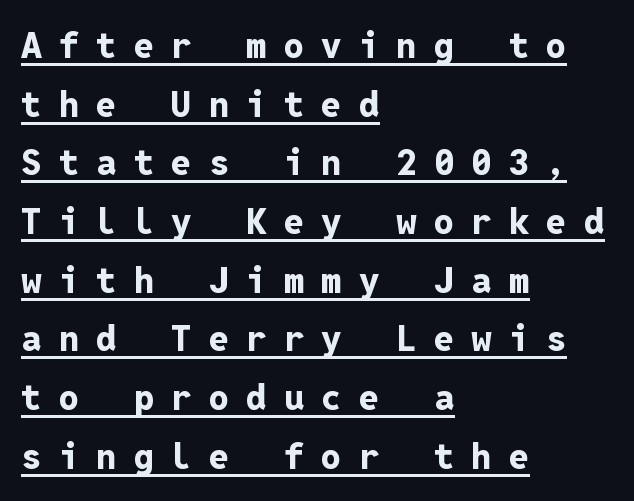
{"serif": "no", "italic": "no", "bold": "yes", "weight": "bold", "width": "normal", "stroke_contrast": "low", "x_height": "medium", "monospaced": "yes", "underline": "yes", "align": "left", "line_spacing": "normal", "line_spacing_ratio": 1.63, "letter_spacing": "wide", "letter_spacing_em": 0.48, "glyph_px": 36}
